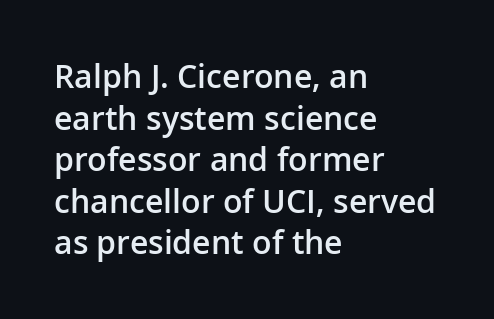
The image shows 32 px semibold sans-serif type, upright; set left-aligned, normal line spacing (1.3x), normal letter spacing, not underlined; low stroke contrast and a medium x-height.
